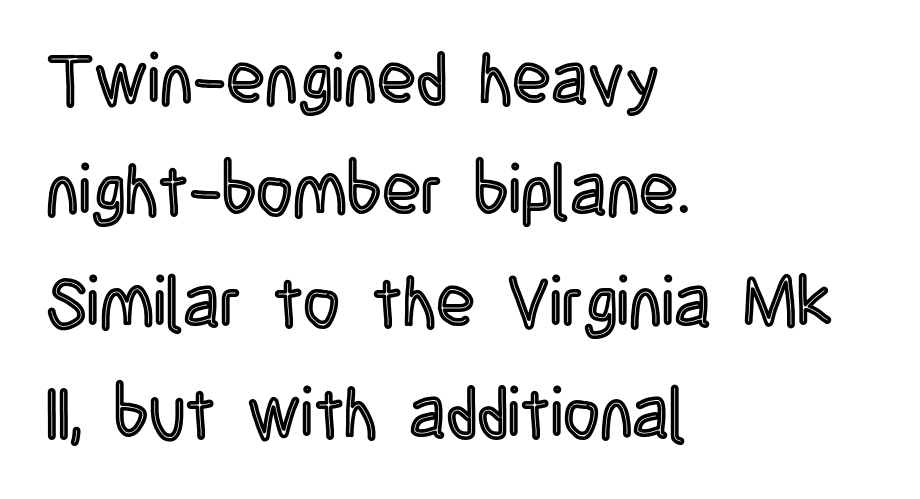
Leading: standard. The lines in this sample share a left origin and differ only in where they stop. In terms of letterspacing, this is plain default setting. Honestly, there is no underline to notice here at all. A typesetter would mark this as roman, not italic. Each letter keeps its own natural width here, so spacing adapts to shape.
